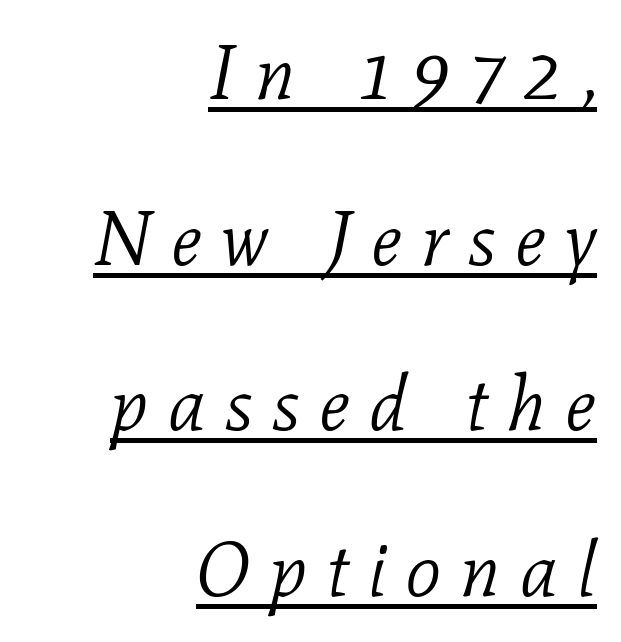
Q: Is the text bold? A: No.
Q: Is the text italic (slanted)? A: Yes, it leans right by about 11 degrees.
Q: Is the typeface a serif or a sans-serif typeface? A: Serif.
Q: Is the text underlined? A: Yes.
Q: How is the paragraph aligned? A: Right-aligned.
Q: Is the spacing between letters normal or unusually wide? A: Unusually wide.
Q: Is the spacing between lines tight, normal or loose? A: Loose.
Q: Width (condensed, normal, or wide)? A: Normal.
Q: Stroke contrast? A: Low.
Q: x-height? A: Medium.
Q: Monospaced? A: No.
